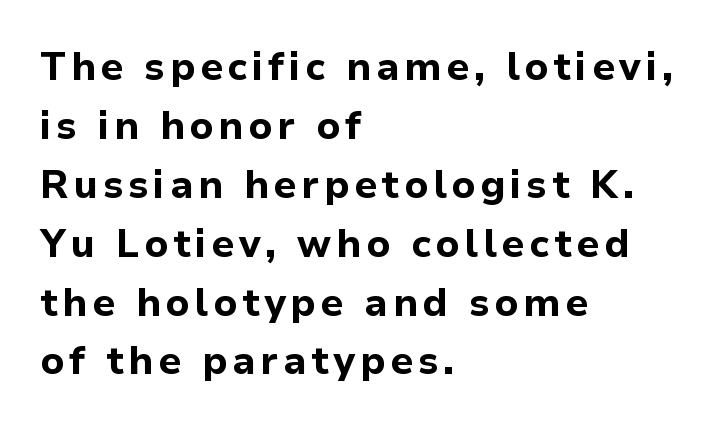
Vertical strokes here are truly vertical. Casual observation: everything's shoved over to the left. The letters advance in unequal steps, a hallmark of proportional type. The foot of each line stays bare and open. The rendering shows plain stroke endings on the letterforms — a sans-serif design. Horizontal bands of white between lines are of average thickness.
